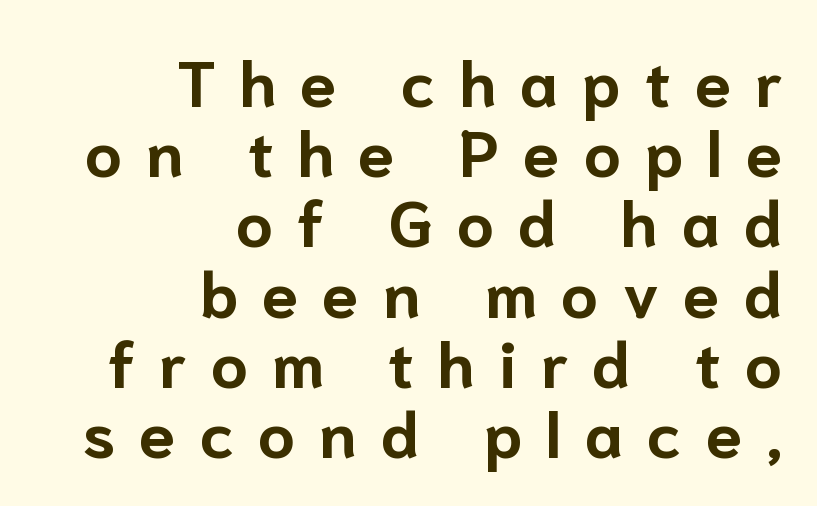
The type is letterspaced generously, with wide tracking. A student would call this right alignment; a typographer would say flush right, rag left. This sample uses a sans-serif face. Each row of text sits above clean, open space. The font is running at its bold setting.
